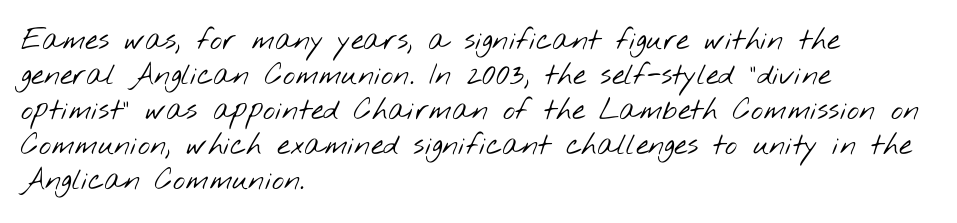
Q: Is the text bold? A: No.
Q: Is the typeface a serif or a sans-serif typeface? A: Sans-serif.
Q: Is the text underlined? A: No.
Q: How is the paragraph aligned? A: Left-aligned.
Q: Is the spacing between letters normal or unusually wide? A: Normal.
Q: Width (condensed, normal, or wide)? A: Wide.
Q: Stroke contrast? A: Low.
Q: x-height? A: Small.
Q: Monospaced? A: No.
